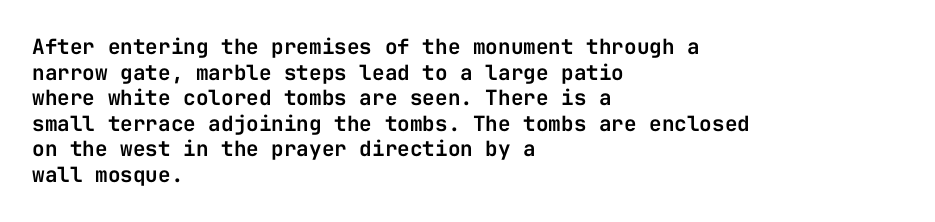
Line beginnings align vertically; line endings do not. Posture: vertical. A typesetter would call this zero additional tracking. The baseline area is clear.
